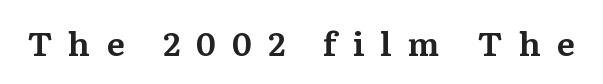
{"serif": "yes", "italic": "no", "width": "normal", "stroke_contrast": "medium", "x_height": "medium", "monospaced": "no", "underline": "no", "letter_spacing": "wide", "letter_spacing_em": 0.48, "glyph_px": 33}
